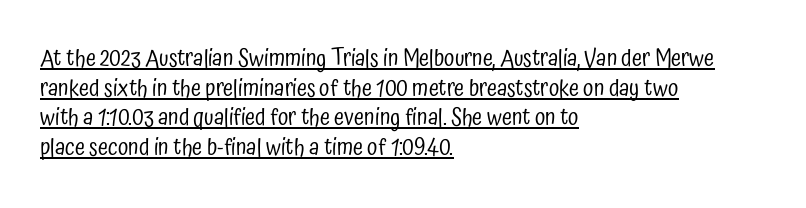
{"italic": "no", "bold": "no", "underline": "yes", "align": "left", "line_spacing": "normal", "line_spacing_ratio": 1.29, "letter_spacing": "normal", "letter_spacing_em": 0.0, "glyph_px": 23}
